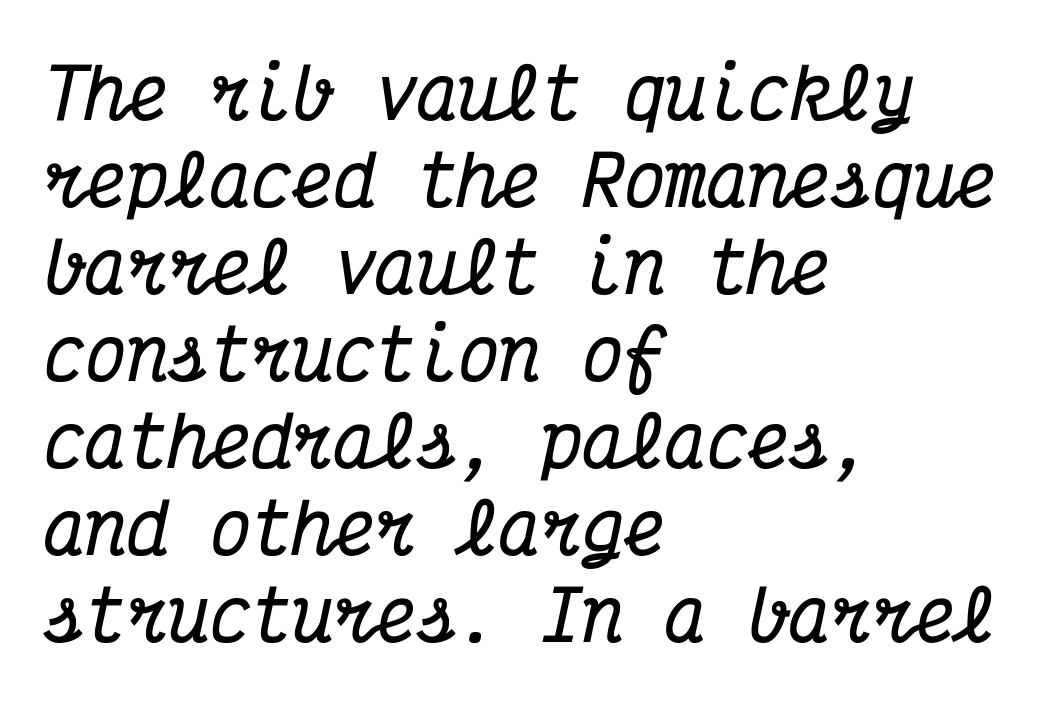
Q: Is the text bold? A: Yes.
Q: Is the text italic (slanted)? A: Yes, it leans right by about 12 degrees.
Q: Is the typeface a serif or a sans-serif typeface? A: Serif.
Q: Is the text underlined? A: No.
Q: How is the paragraph aligned? A: Left-aligned.
Q: Is the spacing between letters normal or unusually wide? A: Normal.
Q: Is the spacing between lines tight, normal or loose? A: Normal.
Q: Width (condensed, normal, or wide)? A: Condensed.
Q: Stroke contrast? A: Medium.
Q: x-height? A: Medium.
Q: Monospaced? A: Yes.
